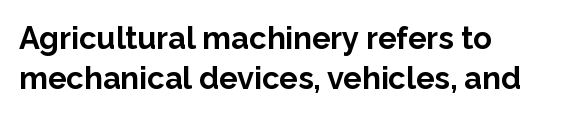
Q: Is the text bold? A: Yes.
Q: Is the text italic (slanted)? A: No, it is upright.
Q: Is the typeface a serif or a sans-serif typeface? A: Sans-serif.
Q: Is the text underlined? A: No.
Q: How is the paragraph aligned? A: Left-aligned.
Q: Is the spacing between letters normal or unusually wide? A: Normal.
Q: Is the spacing between lines tight, normal or loose? A: Normal.
Q: Width (condensed, normal, or wide)? A: Normal.
Q: Stroke contrast? A: Low.
Q: x-height? A: Medium.
Q: Monospaced? A: No.
